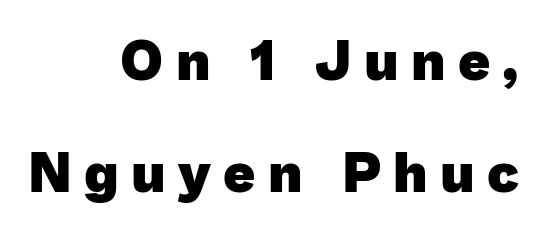
Compared with typical body copy, the letter spacing here is much looser. A typesetter would call this proportional, since set widths differ per character. The area under the type is left untouched. Summary of weight: heavy, a full bold. The line-height multiplier appears high, well above default.
